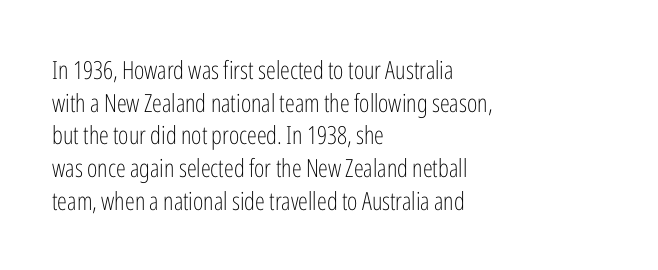
Q: Is the text bold? A: No.
Q: Is the text italic (slanted)? A: No, it is upright.
Q: Is the text underlined? A: No.
Q: How is the paragraph aligned? A: Left-aligned.
Q: Is the spacing between letters normal or unusually wide? A: Normal.
Q: Is the spacing between lines tight, normal or loose? A: Normal.
